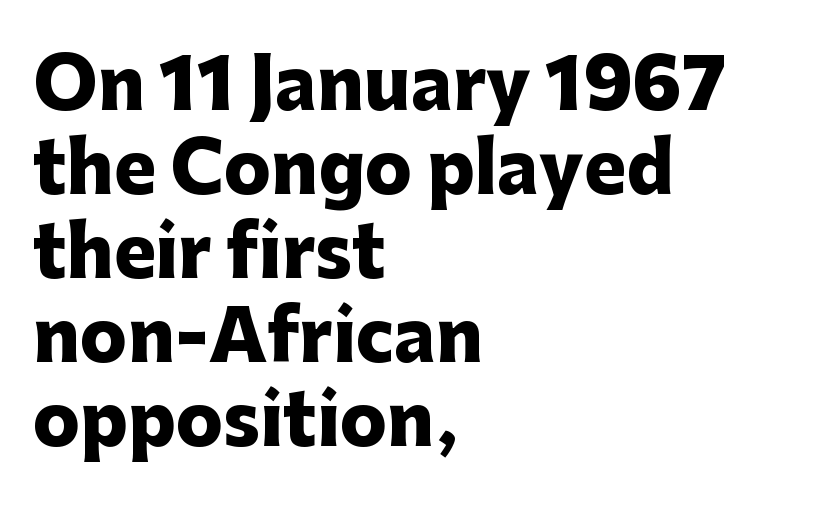
The image shows 70 px heavy sans-serif type, upright; set left-aligned, line spacing 1.2x, normal letter spacing, not underlined; low stroke contrast and a medium x-height.
